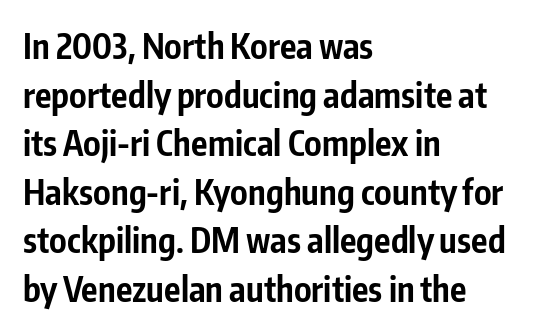
{"serif": "no", "italic": "no", "bold": "yes", "weight": "bold", "width": "condensed", "stroke_contrast": "low", "x_height": "medium", "monospaced": "no", "underline": "no", "align": "left", "line_spacing": "normal", "line_spacing_ratio": 1.43, "letter_spacing": "normal", "letter_spacing_em": 0.0, "glyph_px": 34}
